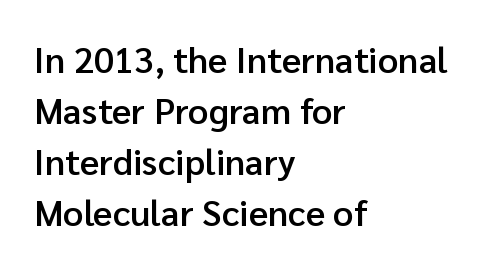
Look at the bottom of the vertical strokes: they stop flat, with no serifs. Look at the tracking — it's just the regular setting, nothing added. The specimen omits any rule beneath the text block's lines. This sample keeps an unexceptional amount of space between lines. The type sits square on the baseline with zero lean. The passage shown is typed in a proportional face where columns would drift.
